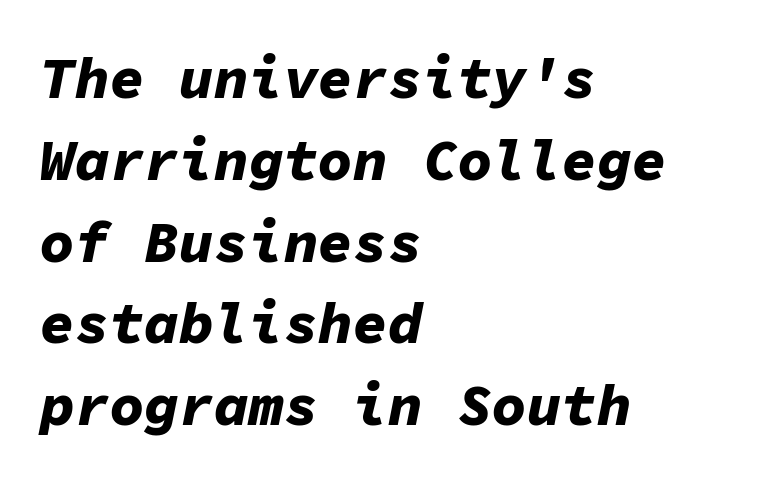
The image shows 58 px bold type, italic (leaning right), monospaced; set left-aligned, normal line spacing (1.41x), normal letter spacing, not underlined; low stroke contrast and a medium x-height.
